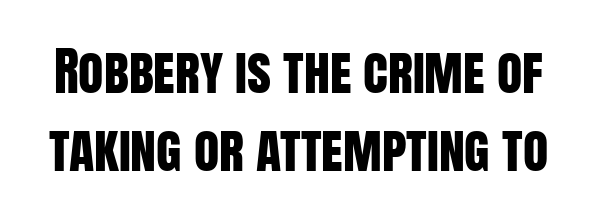
Descender tails drop into unmarked territory. Does extra space separate the letters? No, they use regular spacing. The face used here is a sans, in the tradition of grotesques and geometrics. This is the regular roman posture of the typeface.
